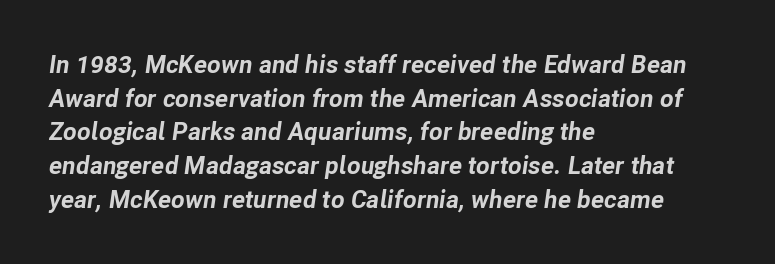
The image shows 25 px bold type, italic (leaning right); set left-aligned, normal line spacing (1.35x), normal letter spacing, not underlined.
